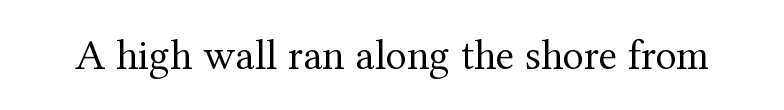
{"serif": "yes", "italic": "no", "bold": "no", "weight": "regular", "width": "normal", "stroke_contrast": "medium", "x_height": "medium", "monospaced": "no", "underline": "no", "letter_spacing": "normal", "letter_spacing_em": 0.0, "glyph_px": 43}
